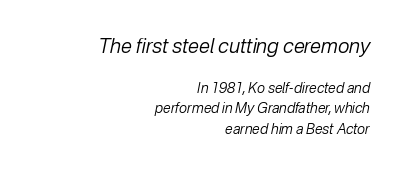
The image shows 20 px text type, italic (leaning right); set right-aligned, normal line spacing (1.45x), normal letter spacing, not underlined; the first (top) block is 1.43x larger.
